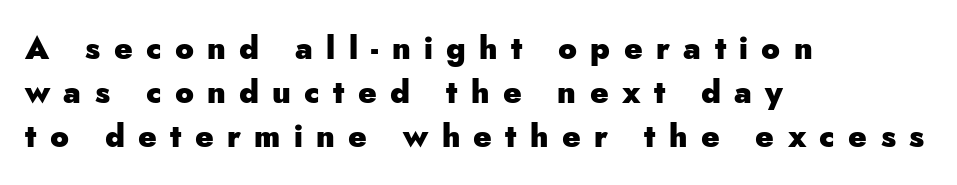
Does the leading feel generous? No, just average. Bold? Absolutely — the strokes are thick and heavy. Check where the strokes stop: nothing finishes them off — pure sans. A typesetter would call this proportional, since set widths differ per character. Words float on clear page, feet unadorned. The typography opts for an upright posture over an oblique one.
